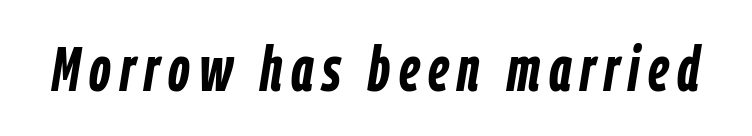
Q: Is the text bold? A: Yes.
Q: Is the text italic (slanted)? A: Yes, it leans right by about 9 degrees.
Q: Is the text underlined? A: No.
Q: Width (condensed, normal, or wide)? A: Condensed.
Q: Stroke contrast? A: Low.
Q: x-height? A: Medium.
Q: Monospaced? A: No.
